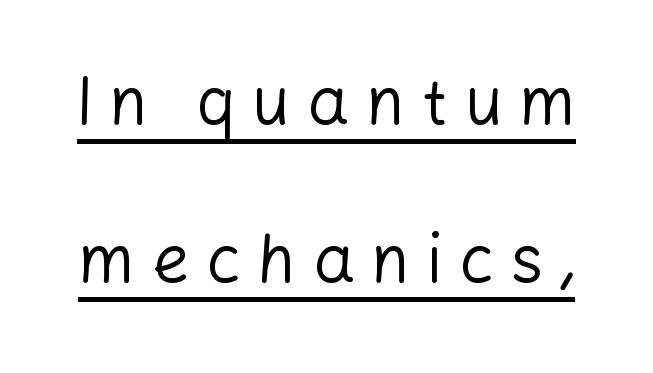
Q: Is the text bold? A: No.
Q: Is the text italic (slanted)? A: No, it is upright.
Q: Is the typeface a serif or a sans-serif typeface? A: Sans-serif.
Q: Is the text underlined? A: Yes.
Q: Is the spacing between letters normal or unusually wide? A: Unusually wide.
Q: Is the spacing between lines tight, normal or loose? A: Loose.
Q: Width (condensed, normal, or wide)? A: Normal.
Q: Stroke contrast? A: Low.
Q: x-height? A: Medium.
Q: Monospaced? A: No.
